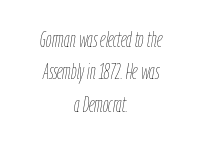
The image shows 22 px text type, italic (leaning right); set centered, normal line spacing (1.47x), normal letter spacing, not underlined.
